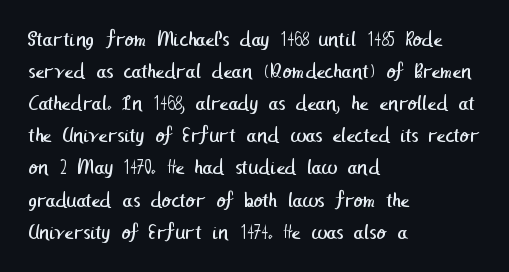
Q: Is the text bold? A: No.
Q: Is the text underlined? A: No.
Q: How is the paragraph aligned? A: Left-aligned.
Q: Is the spacing between letters normal or unusually wide? A: Normal.
Q: Is the spacing between lines tight, normal or loose? A: Normal.
